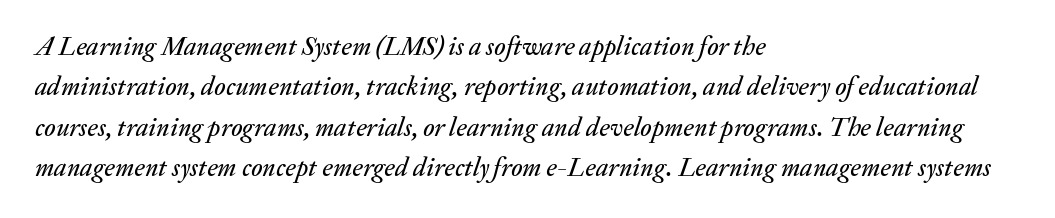
The passage shown leans; its letterforms are oblique. Check the space under the baseline: it is left empty. The leading is moderate, giving the passage an even texture. Does the copy run flush right? No — it runs flush left. The line texture is even and compact thanks to regular tracking.
